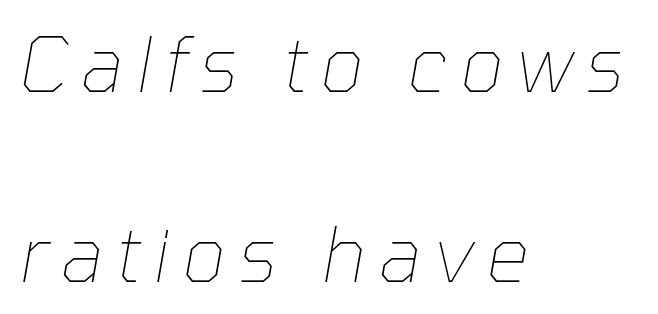
Q: Is the text bold? A: No.
Q: Is the text italic (slanted)? A: Yes, it leans right by about 10 degrees.
Q: Is the text underlined? A: No.
Q: How is the paragraph aligned? A: Left-aligned.
Q: Is the spacing between lines tight, normal or loose? A: Loose.
Q: Width (condensed, normal, or wide)? A: Normal.
Q: Stroke contrast? A: Low.
Q: x-height? A: Medium.
Q: Monospaced? A: No.
